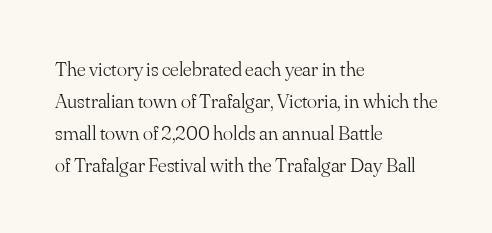
The image shows 21 px text type, upright; set left-aligned, normal line spacing (1.52x), normal letter spacing, not underlined.
